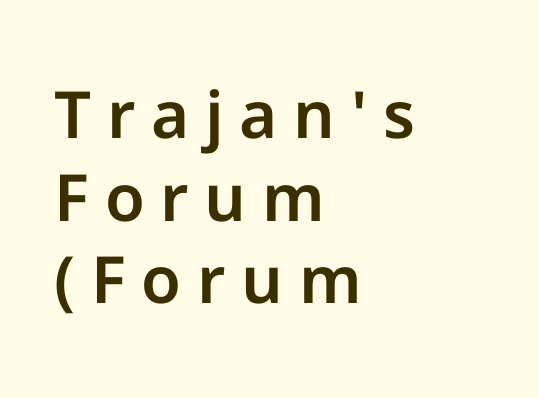
The image shows 65 px sans-serif type, upright; set left-aligned, normal line spacing (1.27x), unusually wide letter spacing (+0.24 em), not underlined; low stroke contrast and a medium x-height.
